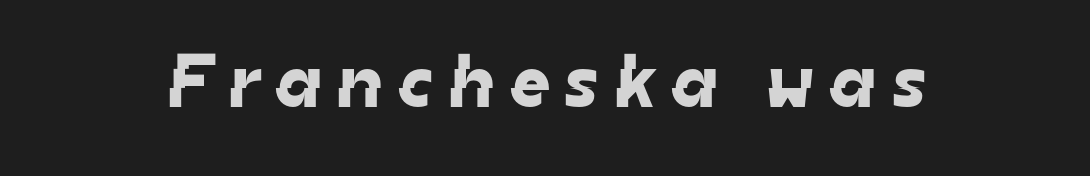
{"serif": "no", "width": "normal", "stroke_contrast": "low", "x_height": "medium", "monospaced": "no", "underline": "no", "letter_spacing": "wide", "letter_spacing_em": 0.21, "glyph_px": 76}
